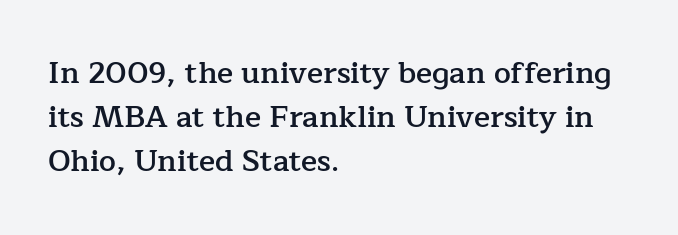
The image shows 30 px semibold serif type, upright; set left-aligned, normal line spacing (1.47x), normal letter spacing, not underlined; low stroke contrast and a medium x-height.
